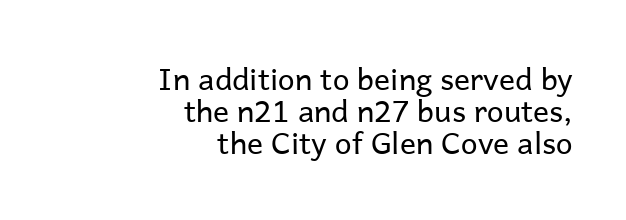
{"serif": "no", "italic": "no", "bold": "no", "weight": "regular", "width": "normal", "stroke_contrast": "low", "x_height": "medium", "monospaced": "no", "underline": "no", "align": "right", "line_spacing": "tight", "line_spacing_ratio": 1.07, "letter_spacing": "normal", "letter_spacing_em": 0.0, "glyph_px": 30}
